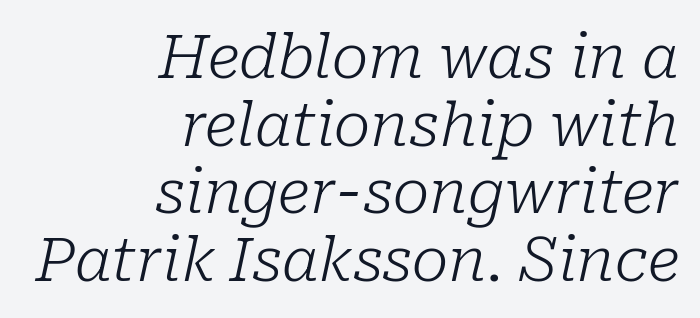
{"serif": "yes", "italic": "yes", "lean": "right", "slant_degrees": 10, "bold": "no", "weight": "light", "width": "normal", "stroke_contrast": "low", "x_height": "medium", "monospaced": "no", "underline": "no", "align": "right", "line_spacing": "tight", "line_spacing_ratio": 1.11, "letter_spacing": "normal", "letter_spacing_em": 0.0, "glyph_px": 61}
